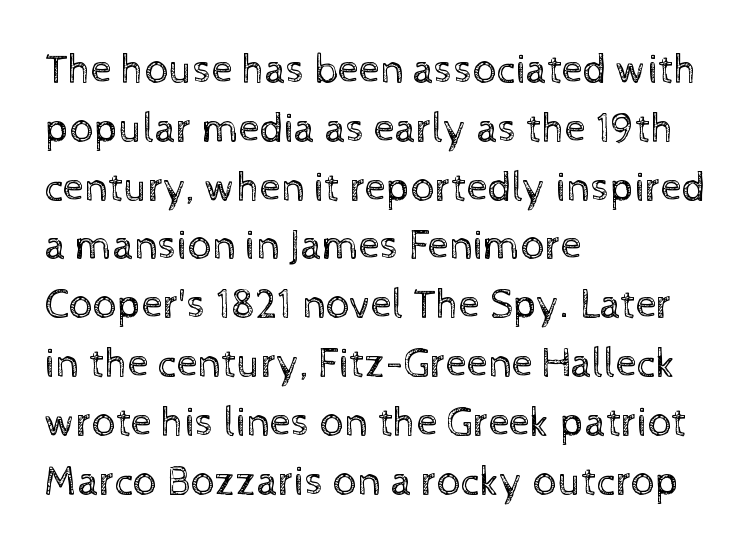
The text block is weighted toward the left margin, trailing off unevenly rightward. The passage shown has conventional tracking throughout. Unbolded letterforms with no extra heft. Clear beneath every line of the passage. The letters stand straight up with perfectly vertical stems.
